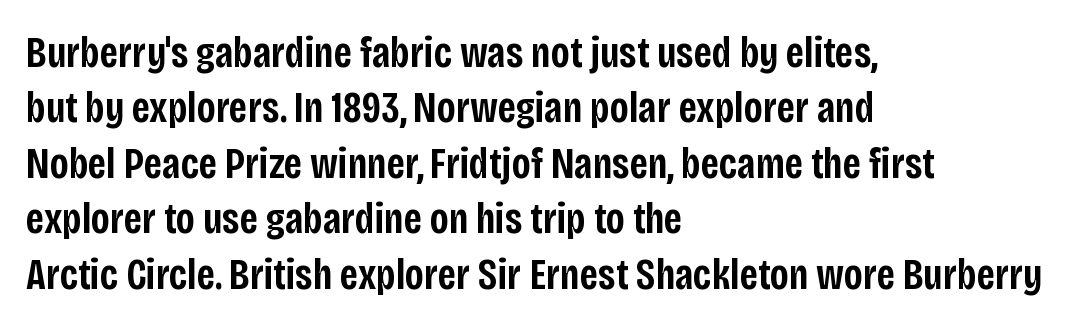
{"serif": "no", "italic": "no", "bold": "semi", "weight": "semibold", "width": "condensed", "stroke_contrast": "low", "x_height": "large", "monospaced": "no", "underline": "no", "align": "left", "line_spacing": "normal", "line_spacing_ratio": 1.26, "letter_spacing": "normal", "letter_spacing_em": 0.0, "glyph_px": 44}
